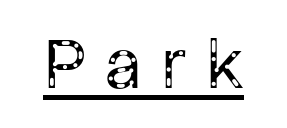
{"serif": "no", "italic": "no", "bold": "no", "weight": "regular", "width": "normal", "stroke_contrast": "low", "x_height": "medium", "monospaced": "no", "underline": "yes", "letter_spacing": "wide", "letter_spacing_em": 0.27, "glyph_px": 74}
